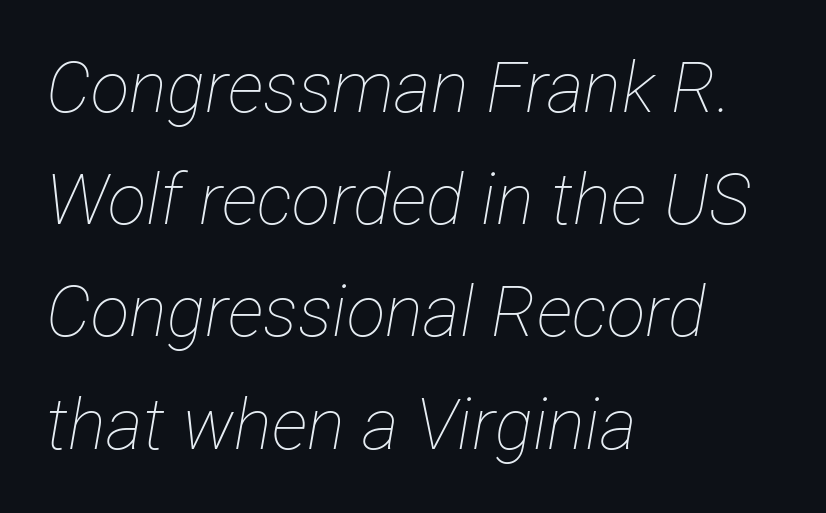
{"italic": "yes", "lean": "right", "slant_degrees": 12, "bold": "no", "weight": "thin", "width": "condensed", "stroke_contrast": "low", "x_height": "medium", "monospaced": "no", "underline": "no", "align": "left", "line_spacing": "normal", "line_spacing_ratio": 1.58, "letter_spacing": "normal", "letter_spacing_em": 0.0, "glyph_px": 71}
